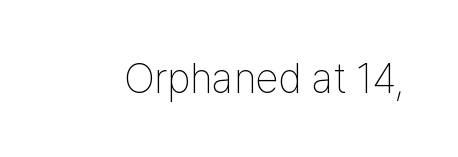
{"serif": "no", "italic": "no", "bold": "no", "weight": "thin", "width": "condensed", "stroke_contrast": "low", "x_height": "medium", "monospaced": "no", "underline": "no", "letter_spacing": "normal", "letter_spacing_em": 0.0, "glyph_px": 42}
